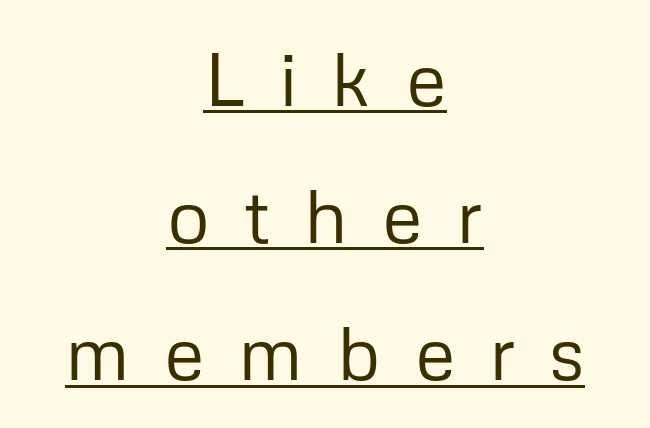
Notice how the passage keeps no hard edge, just a central spine. Examine the stroke ends and you'll find no serifs. Words appear elongated and porous because spacing is wide. The passage shown is typed in a proportional face where columns would drift.
